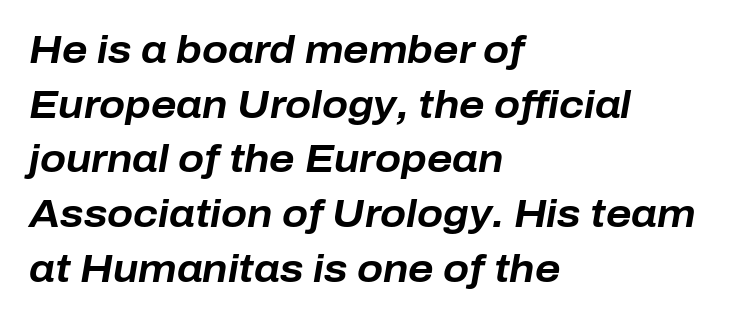
Q: Is the text bold? A: Yes.
Q: Is the text italic (slanted)? A: Yes, it leans right by about 10 degrees.
Q: Is the text underlined? A: No.
Q: How is the paragraph aligned? A: Left-aligned.
Q: Is the spacing between letters normal or unusually wide? A: Normal.
Q: Is the spacing between lines tight, normal or loose? A: Normal.
Q: Width (condensed, normal, or wide)? A: Normal.
Q: Stroke contrast? A: Low.
Q: x-height? A: Medium.
Q: Monospaced? A: No.
